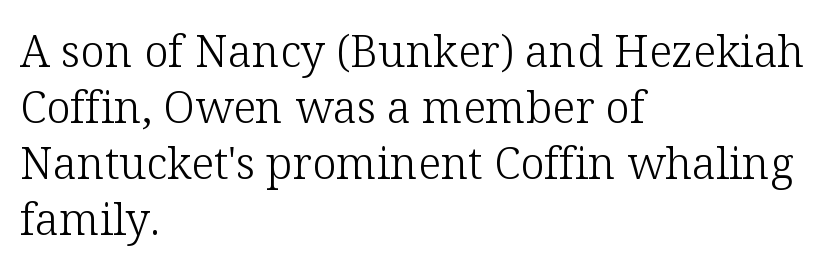
Q: Is the text bold? A: No.
Q: Is the text italic (slanted)? A: No, it is upright.
Q: Is the typeface a serif or a sans-serif typeface? A: Serif.
Q: Is the text underlined? A: No.
Q: How is the paragraph aligned? A: Left-aligned.
Q: Is the spacing between letters normal or unusually wide? A: Normal.
Q: Is the spacing between lines tight, normal or loose? A: Normal.
Q: Width (condensed, normal, or wide)? A: Normal.
Q: Stroke contrast? A: Low.
Q: x-height? A: Medium.
Q: Monospaced? A: No.
